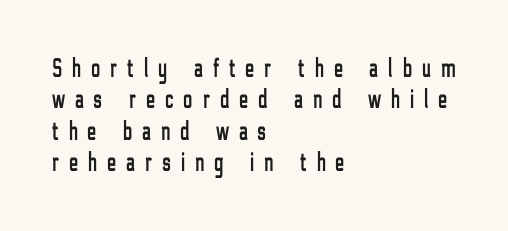
The image shows 27 px text type, upright; set left-aligned, line spacing 1.16x, unusually wide letter spacing (+0.38 em), not underlined.
